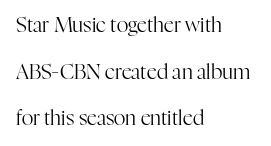
Q: Is the text bold? A: No.
Q: Is the text italic (slanted)? A: No, it is upright.
Q: Is the text underlined? A: No.
Q: How is the paragraph aligned? A: Left-aligned.
Q: Is the spacing between letters normal or unusually wide? A: Normal.
Q: Is the spacing between lines tight, normal or loose? A: Loose.
